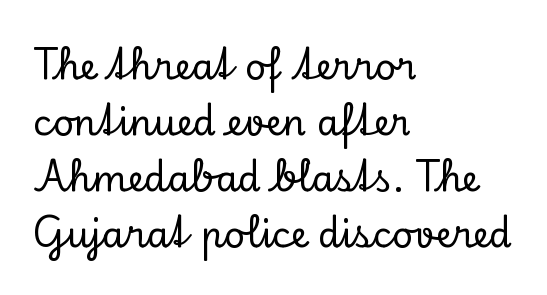
{"italic": "no", "width": "normal", "stroke_contrast": "low", "x_height": "small", "monospaced": "no", "underline": "no", "align": "left", "line_spacing": "normal", "line_spacing_ratio": 1.56, "letter_spacing": "normal", "letter_spacing_em": 0.0, "glyph_px": 36}
